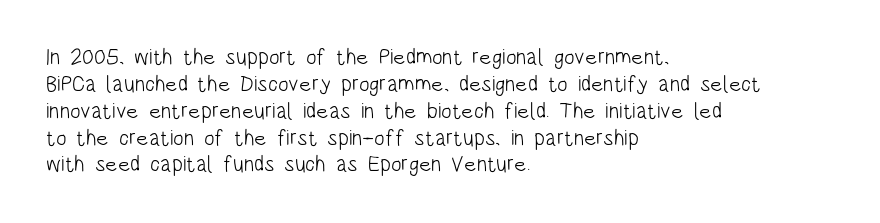
Honestly, the letter spacing is just normal — you wouldn't notice it. A student would call this left alignment; a typographer would say flush left, rag right. The font sits on the lighter half of the weight spectrum, regular included. Just letters on the line, the space beneath them empty.
